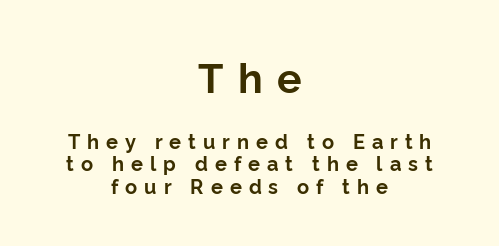
The image shows 41 px bold sans-serif type, upright; set centered, tight line spacing (1.14x), unusually wide letter spacing (+0.35 em), not underlined; the first (top) block is 2.05x larger; low stroke contrast and a medium x-height.
